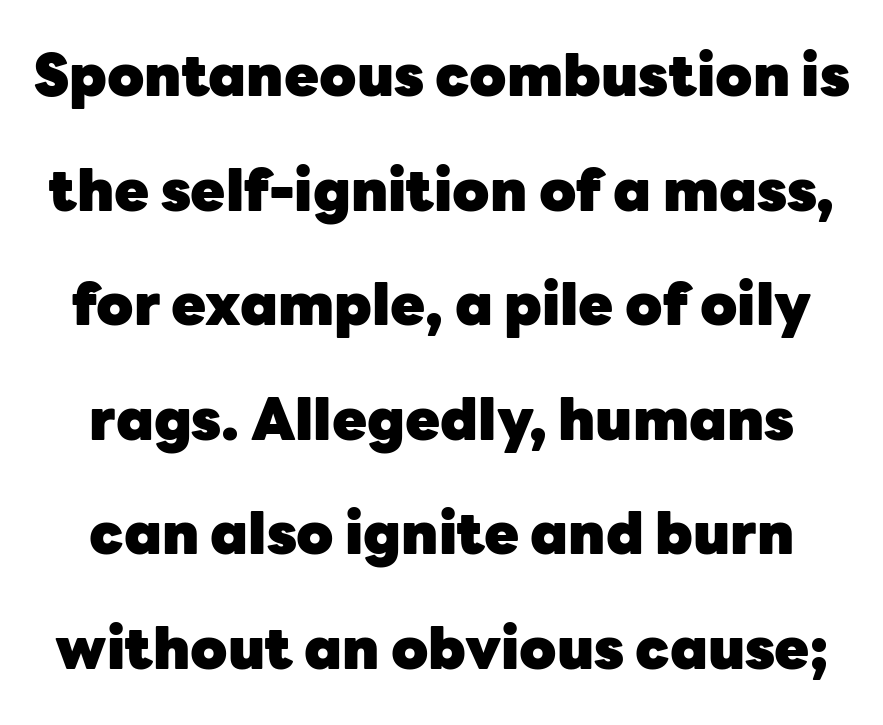
The image shows 57 px heavy sans-serif type, upright; set loose line spacing (2.01x), normal letter spacing, not underlined; low stroke contrast and a medium x-height.
